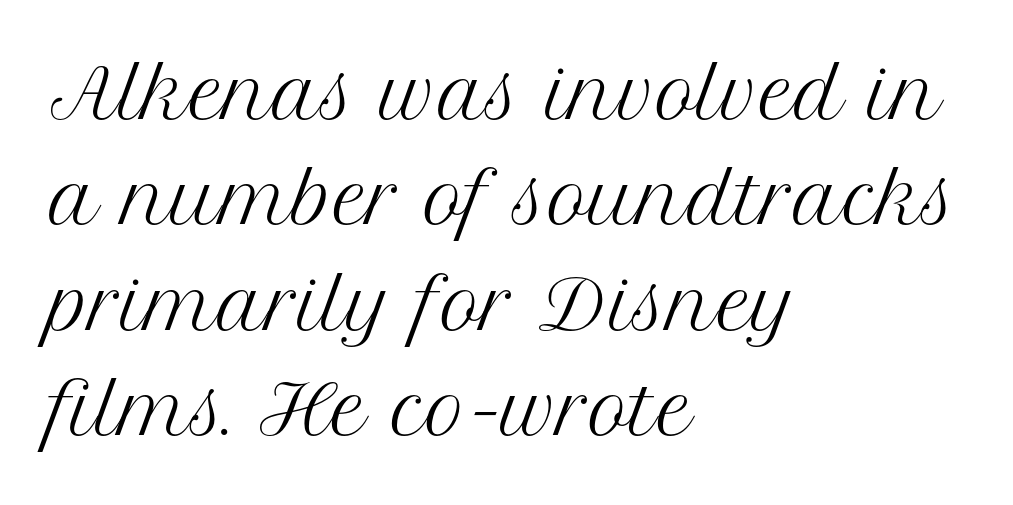
The specimen omits any rule beneath the text block's lines. The designer went with a serif here, giving each stem small feet. No chunkiness to these letters — they're not bold. The line-height multiplier appears to be the usual default.
